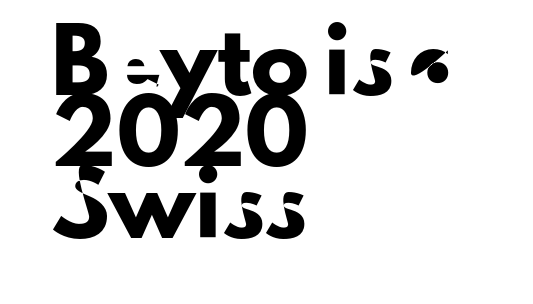
Q: Is the text italic (slanted)? A: No, it is upright.
Q: Is the typeface a serif or a sans-serif typeface? A: Sans-serif.
Q: Is the text underlined? A: No.
Q: How is the paragraph aligned? A: Left-aligned.
Q: Is the spacing between letters normal or unusually wide? A: Normal.
Q: Width (condensed, normal, or wide)? A: Normal.
Q: Stroke contrast? A: Low.
Q: x-height? A: Small.
Q: Monospaced? A: No.
